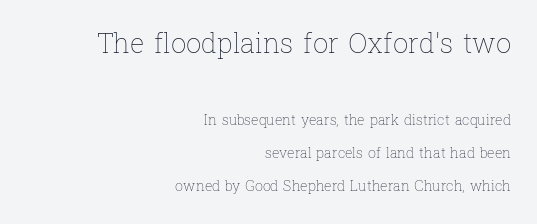
Visually the block forms a straight wall on the right and a jagged coastline on the left. These two chunks differ in scale, with the top chunk taking the larger measure. Does the lettering tilt? It doesn't — this is upright. Widely set lines give the paragraph a tall, airy silhouette.
